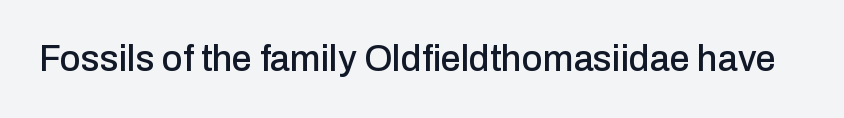
Q: Is the text italic (slanted)? A: No, it is upright.
Q: Is the typeface a serif or a sans-serif typeface? A: Sans-serif.
Q: Is the text underlined? A: No.
Q: Is the spacing between letters normal or unusually wide? A: Normal.
Q: Width (condensed, normal, or wide)? A: Normal.
Q: Stroke contrast? A: Low.
Q: x-height? A: Medium.
Q: Monospaced? A: No.
